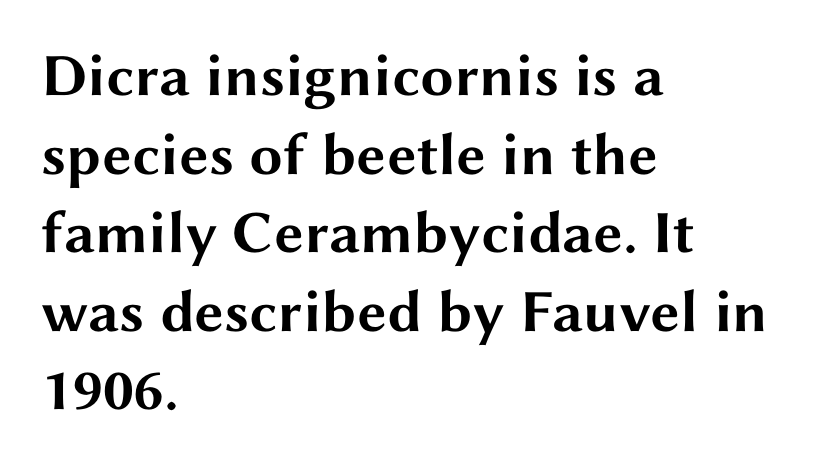
The image shows 60 px bold, wide sans-serif type, upright; set left-aligned, normal line spacing (1.31x), normal letter spacing, not underlined; medium stroke contrast and a medium x-height.
